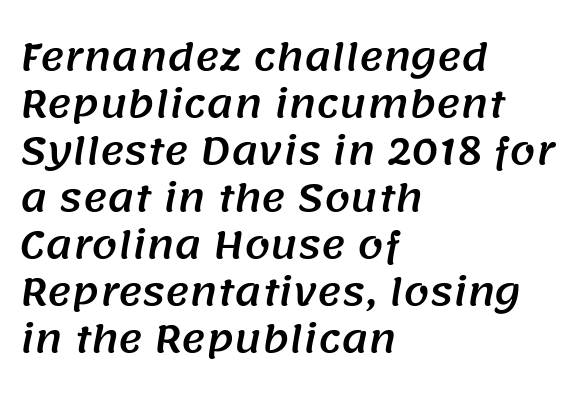
Is this a sans? Yes — the strokes have no serifs. Is there much room between lines? A standard amount, neither cramped nor airy. The lines are quadded left. The horizontal fit of the characters is conventional and even. Underlining? Definitely not there. Proportional: the letters do not fall into vertical columns.
